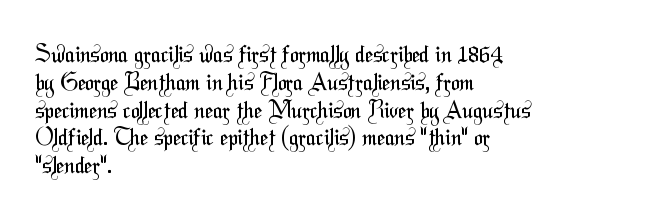
Q: Is the text bold? A: No.
Q: Is the text underlined? A: No.
Q: How is the paragraph aligned? A: Left-aligned.
Q: Is the spacing between letters normal or unusually wide? A: Normal.
